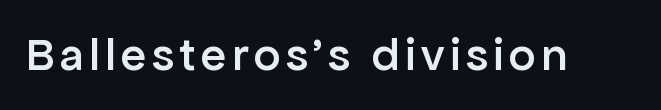
{"serif": "no", "italic": "no", "bold": "semi", "weight": "semibold", "width": "normal", "stroke_contrast": "low", "x_height": "medium", "monospaced": "no", "underline": "no", "glyph_px": 47}
